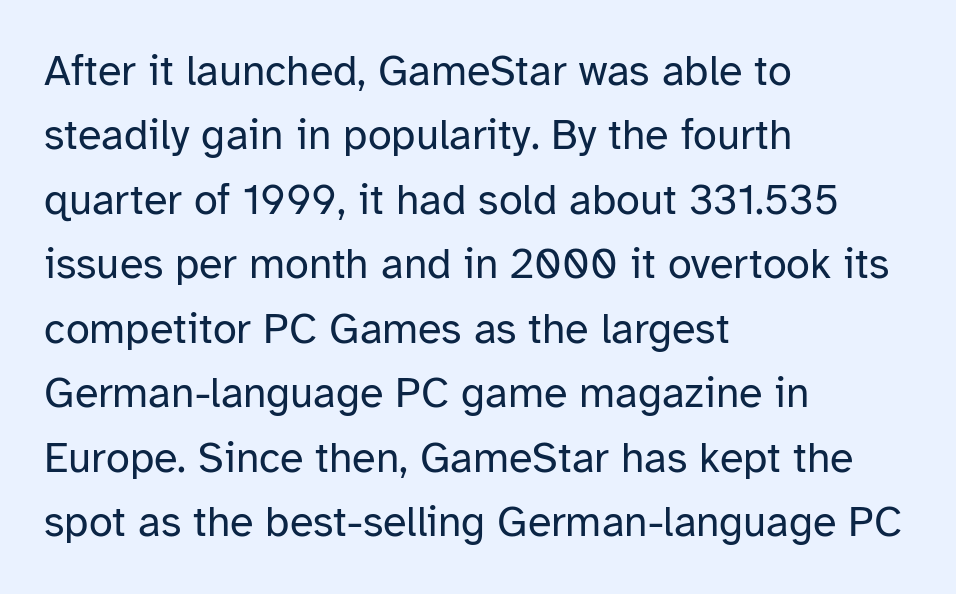
The image shows 43 px regular-weight sans-serif type, upright; set left-aligned, normal line spacing (1.5x), normal letter spacing, not underlined; low stroke contrast and a medium x-height.
